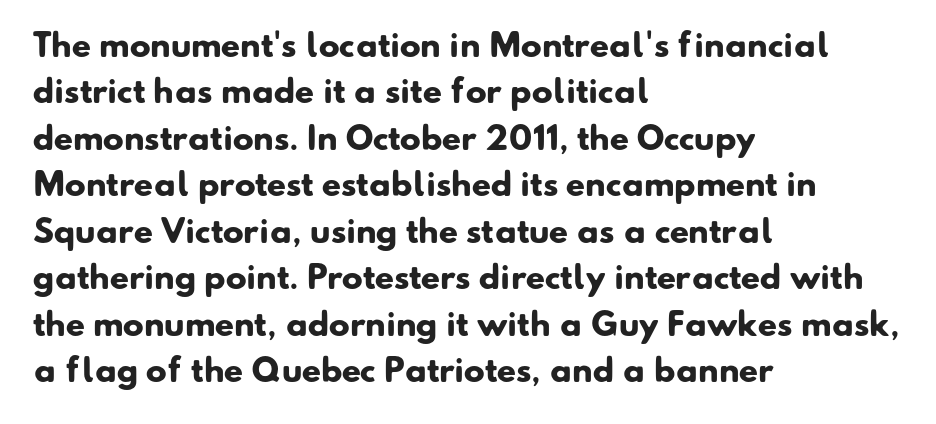
Q: Is the text bold? A: Yes.
Q: Is the typeface a serif or a sans-serif typeface? A: Sans-serif.
Q: Is the text underlined? A: No.
Q: How is the paragraph aligned? A: Left-aligned.
Q: Is the spacing between letters normal or unusually wide? A: Normal.
Q: Is the spacing between lines tight, normal or loose? A: Normal.
Q: Width (condensed, normal, or wide)? A: Normal.
Q: Stroke contrast? A: Low.
Q: x-height? A: Small.
Q: Monospaced? A: No.
